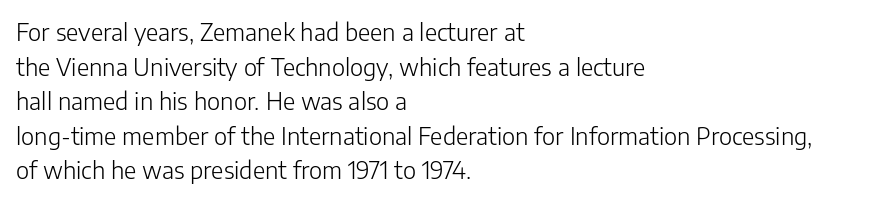
{"italic": "no", "bold": "no", "underline": "no", "align": "left", "line_spacing": "normal", "line_spacing_ratio": 1.44, "letter_spacing": "normal", "letter_spacing_em": 0.0, "glyph_px": 24}
